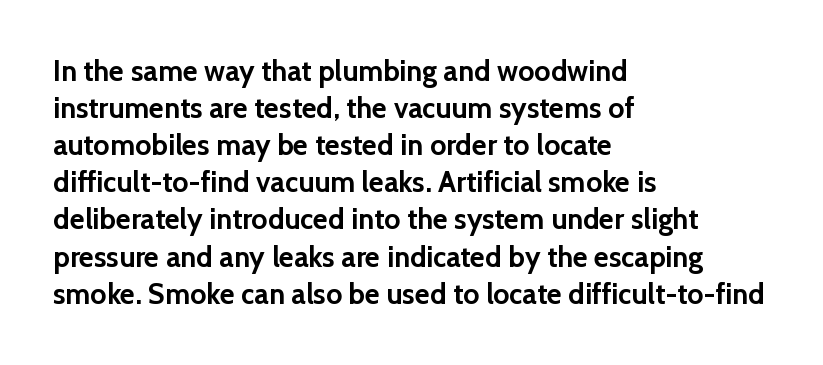
Q: Is the text bold? A: Yes.
Q: Is the text italic (slanted)? A: No, it is upright.
Q: Is the typeface a serif or a sans-serif typeface? A: Sans-serif.
Q: Is the text underlined? A: No.
Q: How is the paragraph aligned? A: Left-aligned.
Q: Is the spacing between letters normal or unusually wide? A: Normal.
Q: Is the spacing between lines tight, normal or loose? A: Normal.
Q: Width (condensed, normal, or wide)? A: Normal.
Q: x-height? A: Medium.
Q: Monospaced? A: No.
